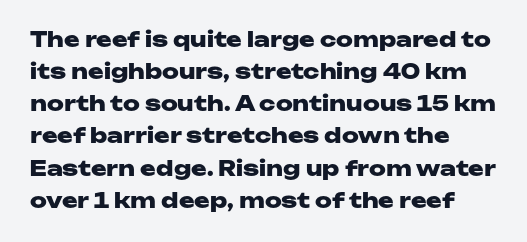
The image shows 21 px bold type, upright; set left-aligned, normal line spacing (1.53x), normal letter spacing, not underlined.
